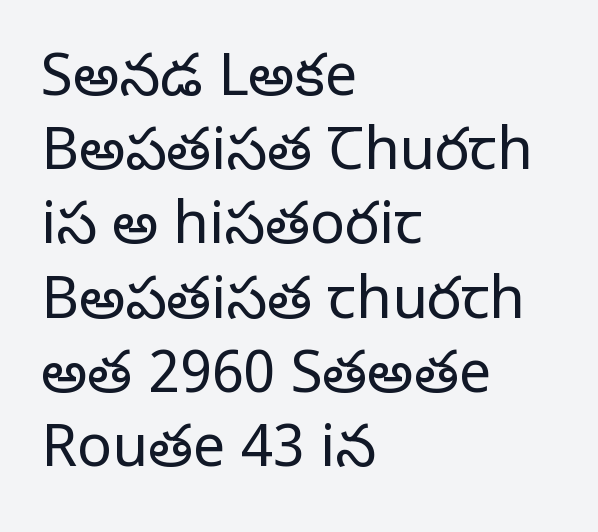
{"serif": "yes", "italic": "no", "bold": "no", "weight": "regular", "width": "normal", "stroke_contrast": "low", "x_height": "large", "monospaced": "no", "underline": "no", "align": "left", "line_spacing": "normal", "line_spacing_ratio": 1.28, "letter_spacing": "normal", "letter_spacing_em": 0.0, "glyph_px": 58}
